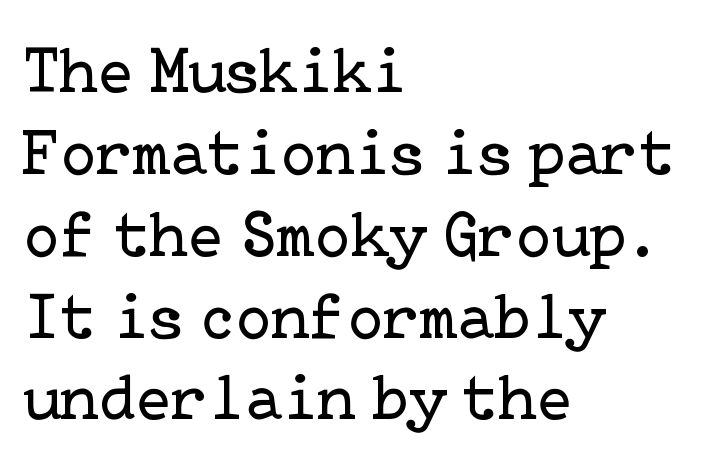
Q: Is the text bold? A: No.
Q: Is the text italic (slanted)? A: No, it is upright.
Q: Is the typeface a serif or a sans-serif typeface? A: Serif.
Q: Is the text underlined? A: No.
Q: How is the paragraph aligned? A: Left-aligned.
Q: Is the spacing between letters normal or unusually wide? A: Normal.
Q: Width (condensed, normal, or wide)? A: Normal.
Q: Stroke contrast? A: Low.
Q: x-height? A: Medium.
